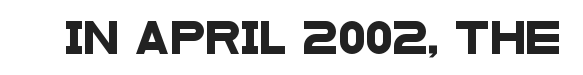
This sample has the flowing, uneven cadence of proportional lettering. Nobody touched the tracking dial on this one. The face used here is a sans, in the tradition of grotesques and geometrics. Bare-footed words on every line.
